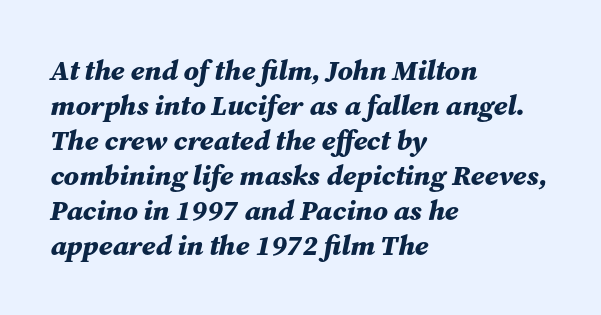
Q: Is the text bold? A: Yes.
Q: Is the text italic (slanted)? A: Yes, it leans right by about 12 degrees.
Q: Is the text underlined? A: No.
Q: How is the paragraph aligned? A: Left-aligned.
Q: Is the spacing between letters normal or unusually wide? A: Normal.
Q: Is the spacing between lines tight, normal or loose? A: Normal.
Q: Width (condensed, normal, or wide)? A: Normal.
Q: Stroke contrast? A: Medium.
Q: x-height? A: Medium.
Q: Monospaced? A: No.
